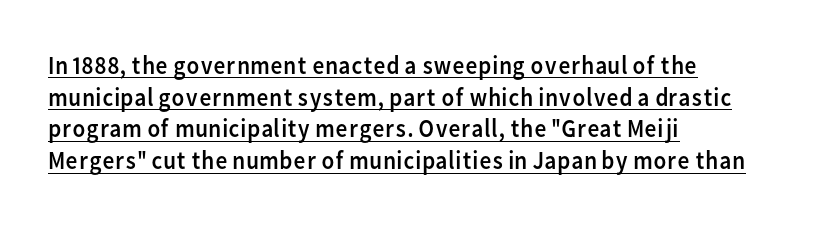
Q: Is the text bold? A: No.
Q: Is the text italic (slanted)? A: No, it is upright.
Q: Is the text underlined? A: Yes.
Q: How is the paragraph aligned? A: Left-aligned.
Q: Is the spacing between letters normal or unusually wide? A: Normal.
